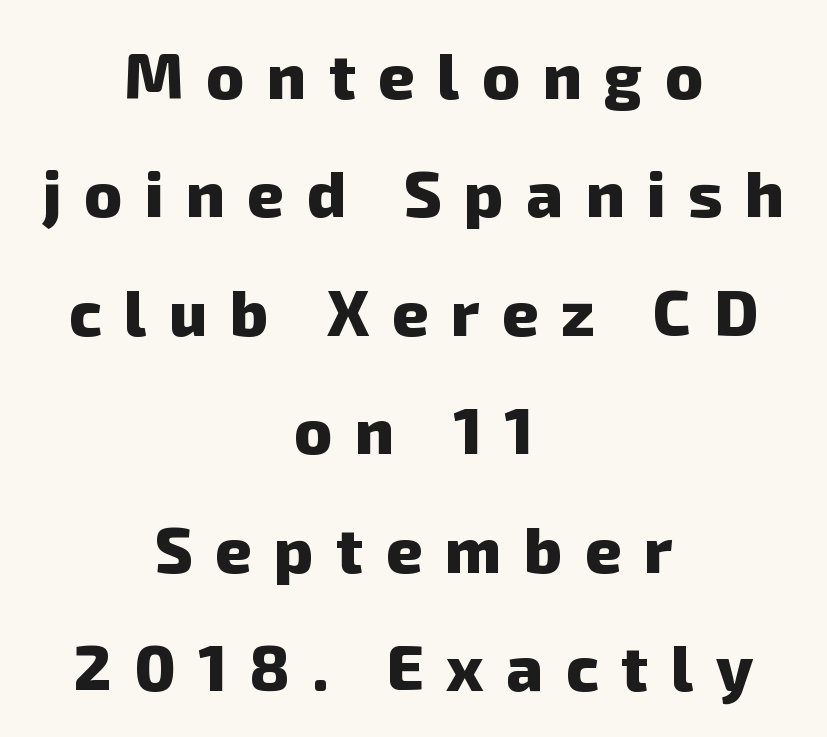
The image shows 64 px heavy sans-serif type; set centered, line spacing 1.85x, unusually wide letter spacing (+0.35 em), not underlined; low stroke contrast and a medium x-height.
